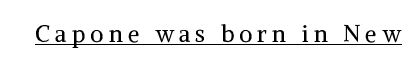
Q: Is the text bold? A: No.
Q: Is the text italic (slanted)? A: No, it is upright.
Q: Is the text underlined? A: Yes.
Q: Is the spacing between letters normal or unusually wide? A: Unusually wide.
